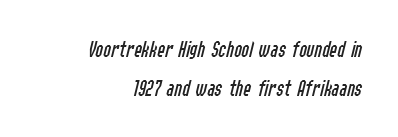
Q: Is the text bold? A: No.
Q: Is the text italic (slanted)? A: Yes, it leans right by about 14 degrees.
Q: Is the text underlined? A: No.
Q: How is the paragraph aligned? A: Right-aligned.
Q: Is the spacing between letters normal or unusually wide? A: Normal.
Q: Is the spacing between lines tight, normal or loose? A: Normal.
